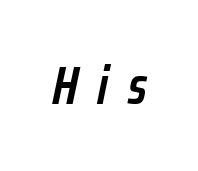
The image shows 53 px semibold, condensed type, italic (leaning right); set unusually wide letter spacing (+0.37 em), not underlined; low stroke contrast and a medium x-height.
